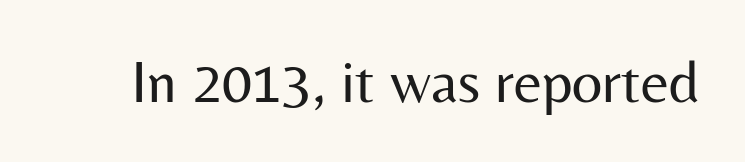
Q: Is the text bold? A: No.
Q: Is the text italic (slanted)? A: No, it is upright.
Q: Is the typeface a serif or a sans-serif typeface? A: Sans-serif.
Q: Is the text underlined? A: No.
Q: Is the spacing between letters normal or unusually wide? A: Normal.
Q: Width (condensed, normal, or wide)? A: Normal.
Q: Stroke contrast? A: Medium.
Q: x-height? A: Medium.
Q: Monospaced? A: No.
